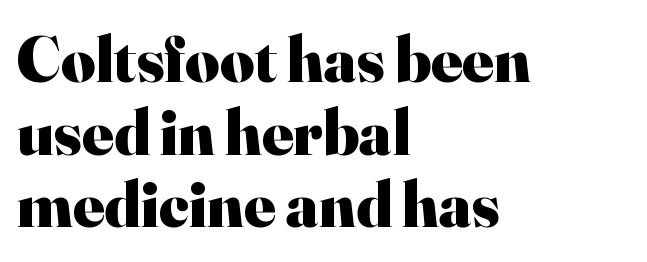
{"serif": "yes", "italic": "no", "bold": "yes", "weight": "heavy", "width": "normal", "stroke_contrast": "high", "x_height": "small", "monospaced": "no", "underline": "no", "align": "left", "line_spacing": "tight", "line_spacing_ratio": 1.1, "letter_spacing": "normal", "letter_spacing_em": 0.0, "glyph_px": 66}
